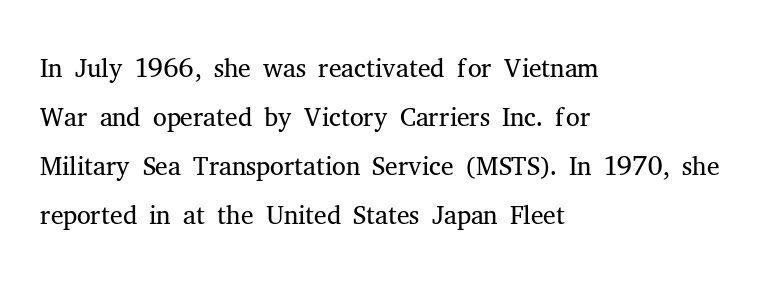
The image shows 39 px light serif type, upright; set left-aligned, normal line spacing (1.26x), normal letter spacing, not underlined; medium stroke contrast and a medium x-height.
